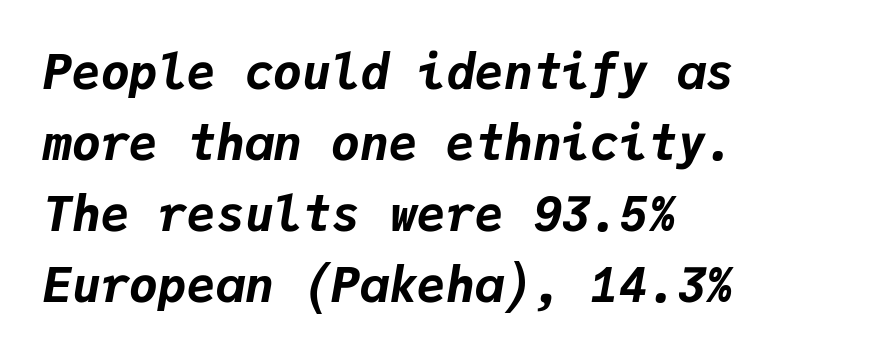
{"italic": "yes", "lean": "right", "slant_degrees": 9, "bold": "yes", "weight": "bold", "width": "normal", "stroke_contrast": "low", "x_height": "medium", "monospaced": "yes", "underline": "no", "align": "left", "line_spacing": "normal", "line_spacing_ratio": 1.48, "letter_spacing": "normal", "letter_spacing_em": 0.0, "glyph_px": 48}
